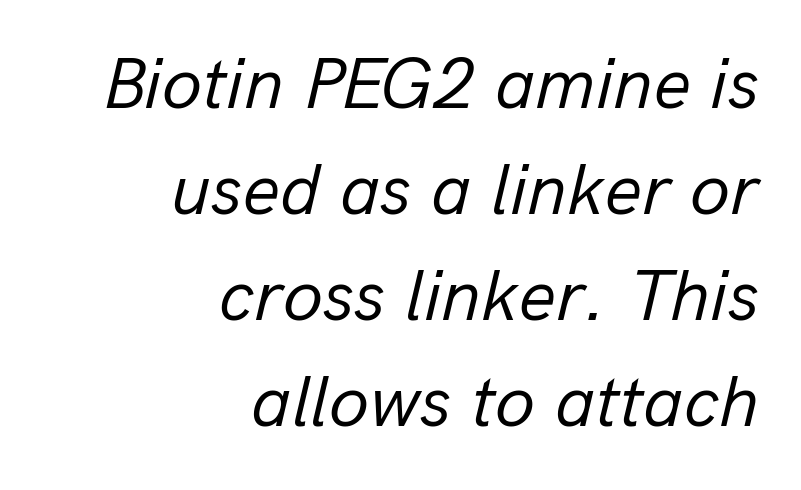
One-word summary of the alignment: right. Notice how descenders clear the ascenders below comfortably — that's standard leading. Looks like regular typesetting: each glyph gets only the width it needs. The strip under each line holds only bare page. The face used here is rendered with its standard letterfit. Weight: regular or lighter.
